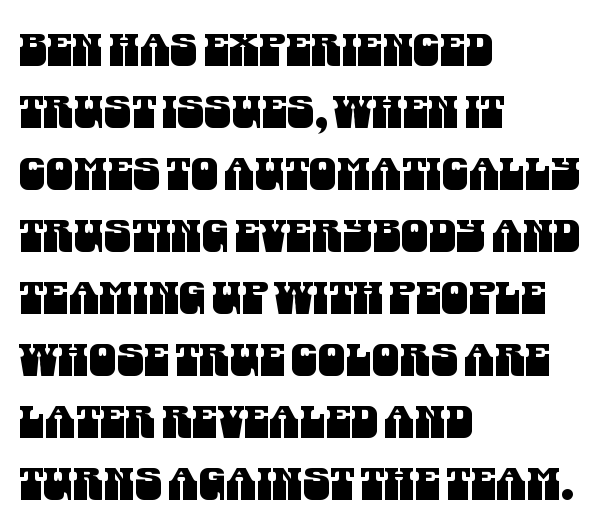
{"serif": "no", "width": "condensed", "stroke_contrast": "medium", "x_height": "large", "monospaced": "no", "underline": "no", "align": "left", "line_spacing": "normal", "line_spacing_ratio": 1.41, "letter_spacing": "normal", "letter_spacing_em": 0.0, "glyph_px": 44}
